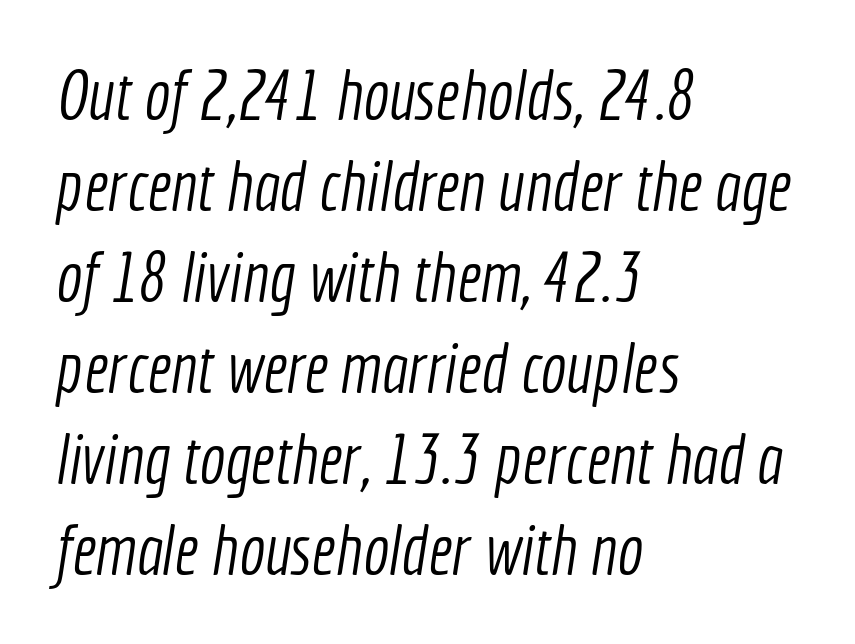
{"serif": "no", "bold": "no", "weight": "light", "width": "condensed", "x_height": "medium", "monospaced": "no", "underline": "no", "align": "left", "line_spacing": "normal", "line_spacing_ratio": 1.32, "letter_spacing": "normal", "letter_spacing_em": 0.0, "glyph_px": 69}
